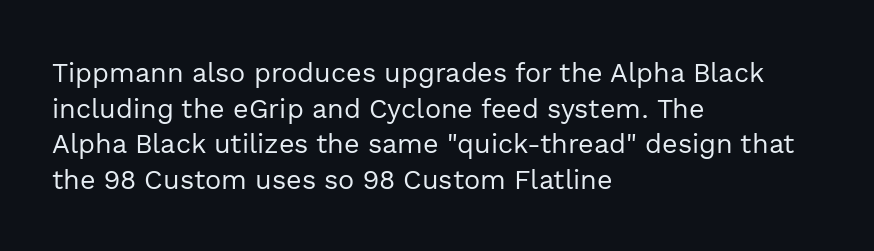
Q: Is the text bold? A: No.
Q: Is the text italic (slanted)? A: No, it is upright.
Q: Is the text underlined? A: No.
Q: How is the paragraph aligned? A: Left-aligned.
Q: Is the spacing between letters normal or unusually wide? A: Normal.
Q: Is the spacing between lines tight, normal or loose? A: Normal.
